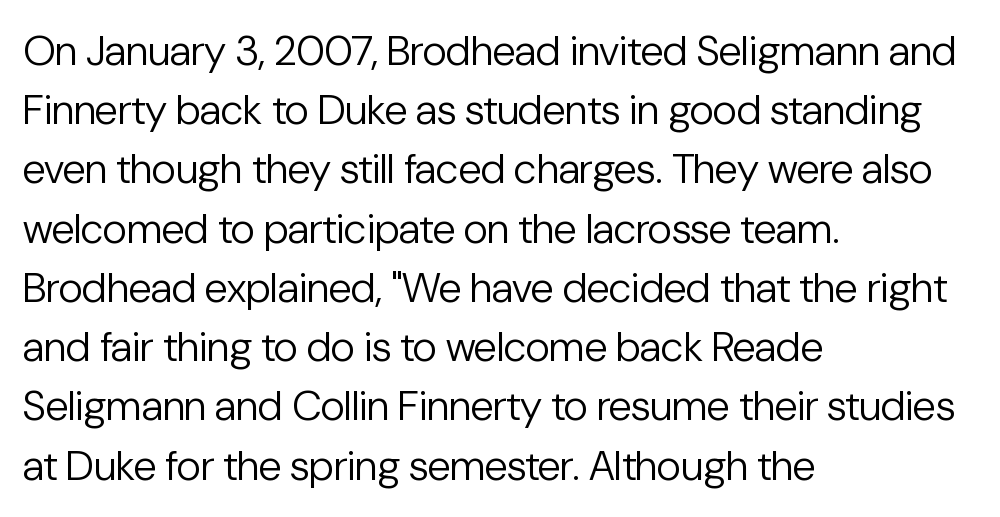
A classic flush-left, rag-right setting is used for this passage. A typesetter would mark this as roman, not italic. Here the glyphs are tracked normally, forming tight word shapes. No heavy texture on the line: the type isn't bold.
